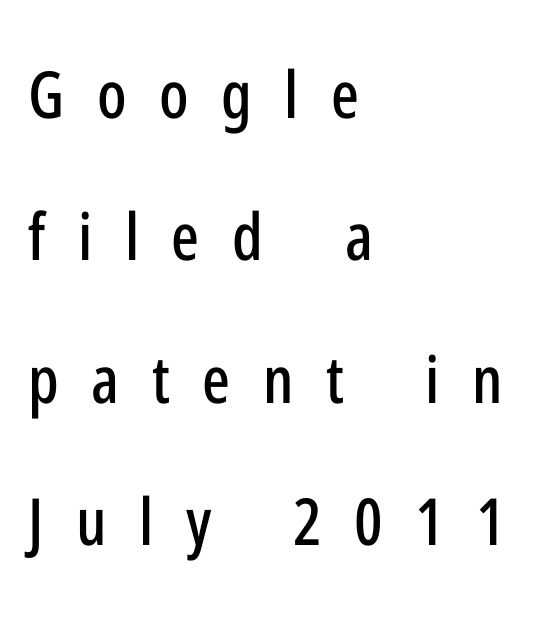
{"serif": "no", "italic": "no", "width": "condensed", "stroke_contrast": "low", "x_height": "medium", "monospaced": "no", "underline": "no", "align": "left", "line_spacing": "loose", "line_spacing_ratio": 2.19, "letter_spacing": "wide", "letter_spacing_em": 0.5, "glyph_px": 65}
